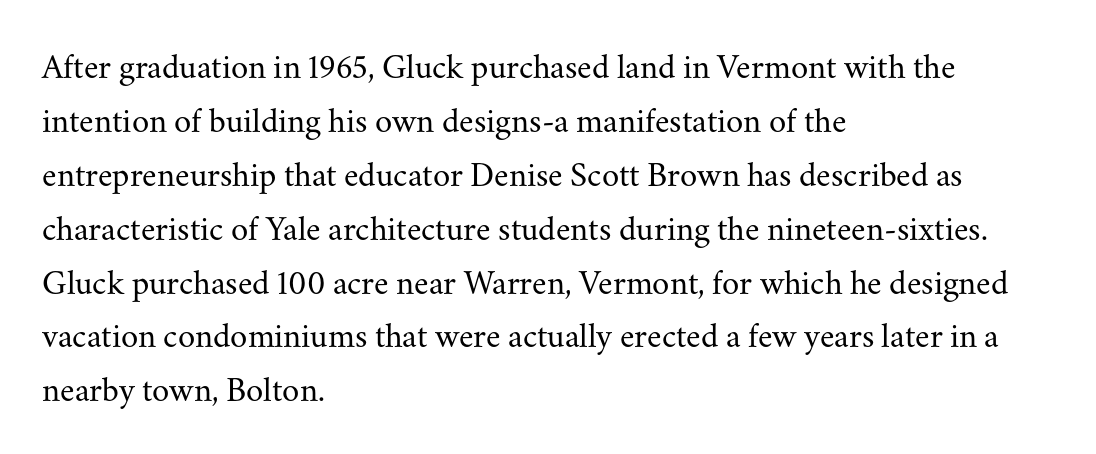
Q: Is the text bold? A: No.
Q: Is the text italic (slanted)? A: No, it is upright.
Q: Is the typeface a serif or a sans-serif typeface? A: Serif.
Q: Is the text underlined? A: No.
Q: How is the paragraph aligned? A: Left-aligned.
Q: Is the spacing between letters normal or unusually wide? A: Normal.
Q: Is the spacing between lines tight, normal or loose? A: Normal.
Q: Width (condensed, normal, or wide)? A: Normal.
Q: Stroke contrast? A: Medium.
Q: x-height? A: Small.
Q: Monospaced? A: No.
